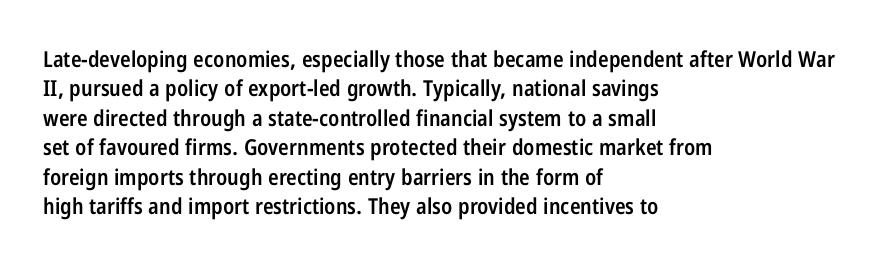
Notice how the passage keeps a crisp vertical edge on the left only. It's the straight-up-and-down kind of type. The zone under the glyphs is completely vacant. This is moderately heavy type, rendered in semibold. Compared with typical paragraphs, the rows here are spaced about the same.
